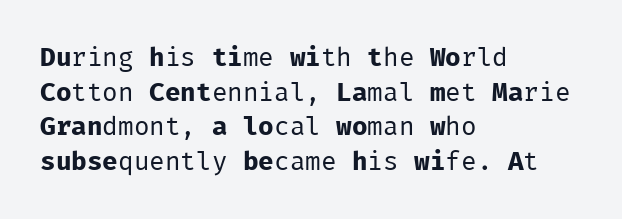
Q: Is the text bold? A: No.
Q: Is the text italic (slanted)? A: No, it is upright.
Q: Is the text underlined? A: No.
Q: How is the paragraph aligned? A: Left-aligned.
Q: Is the spacing between letters normal or unusually wide? A: Normal.
Q: Is the spacing between lines tight, normal or loose? A: Normal.
